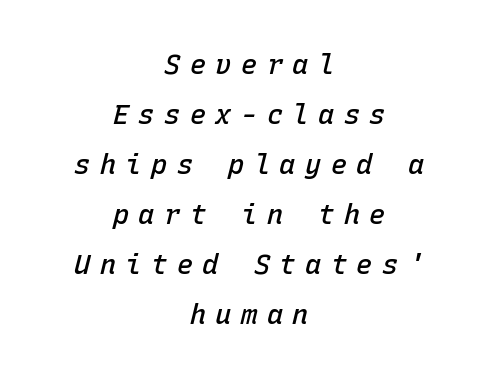
The image shows 27 px text type, italic (leaning right); set centered, line spacing 1.85x, unusually wide letter spacing (+0.35 em), not underlined.
